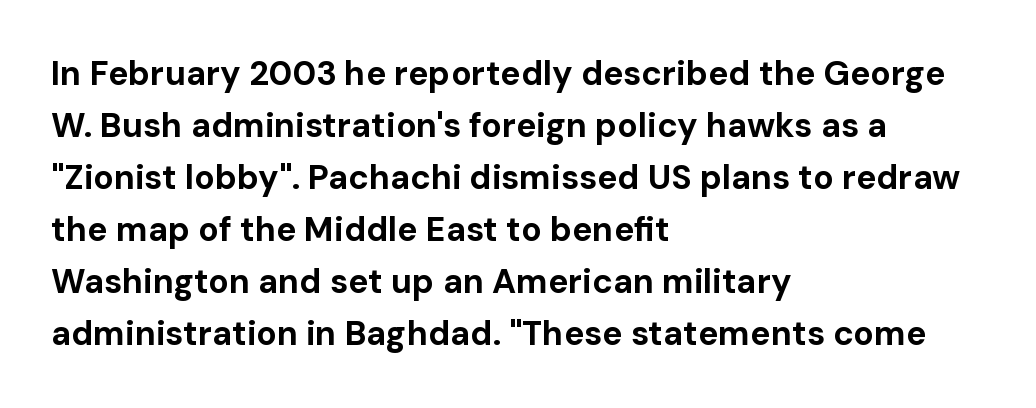
Reading down the column, the eye jumps a familiar distance to each next line. Looks like regular typesetting: each glyph gets only the width it needs. Characters remain perfectly vertical along every line. Every letter is thick-stroked: bold, no question.
